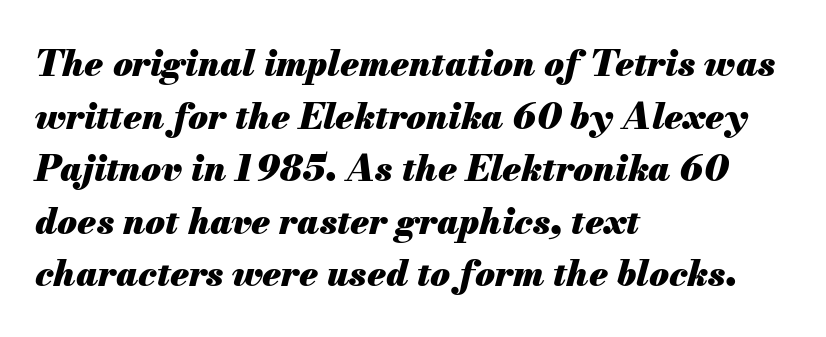
The image shows 36 px heavy type, italic (leaning right); set left-aligned, normal line spacing (1.46x), normal letter spacing, not underlined; medium stroke contrast and a small x-height.
